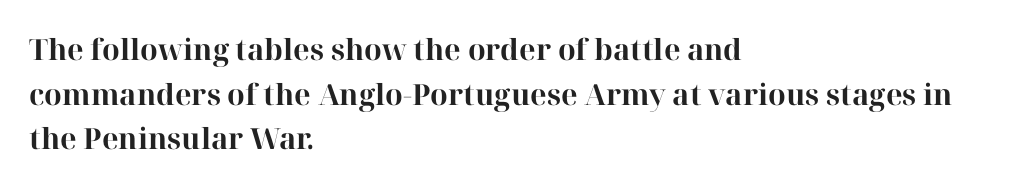
Underline: absent. If you drew a line through each stem, it would be perfectly vertical. The tracking reads as untouched default to a designer's eye. The typesetting leans heavy: a genuine bold. Successive baselines arrive at the customary interval. Spacing verdict: proportional, widths tailored to each character.
